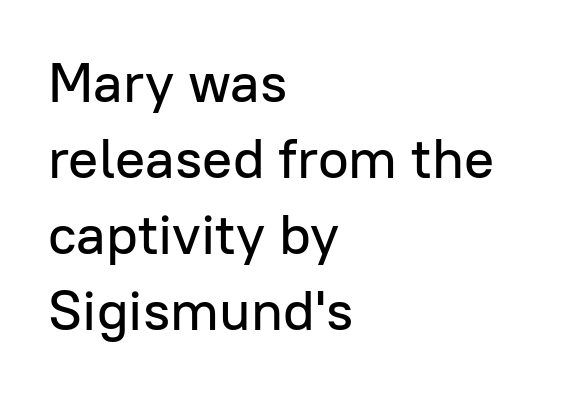
Is there much room between lines? A standard amount, neither cramped nor airy. All the whitespace from short lines collects on the right. To sum up the face: it is a sans, with no serifs. Does the lettering tilt? It doesn't — this is upright. Here the glyphs are tracked normally, forming tight word shapes.
